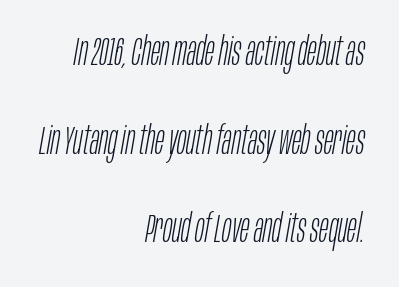
Q: Is the text bold? A: No.
Q: Is the text italic (slanted)? A: Yes, it leans right by about 10 degrees.
Q: Is the text underlined? A: No.
Q: How is the paragraph aligned? A: Right-aligned.
Q: Is the spacing between letters normal or unusually wide? A: Normal.
Q: Is the spacing between lines tight, normal or loose? A: Loose.
Q: Width (condensed, normal, or wide)? A: Condensed.
Q: Stroke contrast? A: Low.
Q: x-height? A: Large.
Q: Monospaced? A: No.
